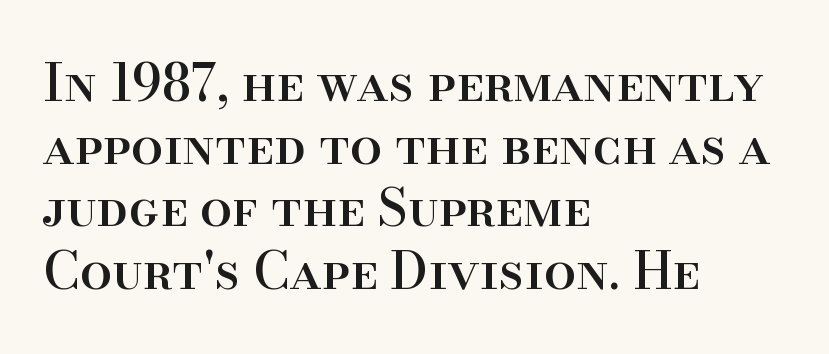
Q: Is the text italic (slanted)? A: No, it is upright.
Q: Is the typeface a serif or a sans-serif typeface? A: Serif.
Q: Is the text underlined? A: No.
Q: How is the paragraph aligned? A: Left-aligned.
Q: Is the spacing between letters normal or unusually wide? A: Normal.
Q: Width (condensed, normal, or wide)? A: Normal.
Q: Stroke contrast? A: High.
Q: x-height? A: Small.
Q: Monospaced? A: No.
